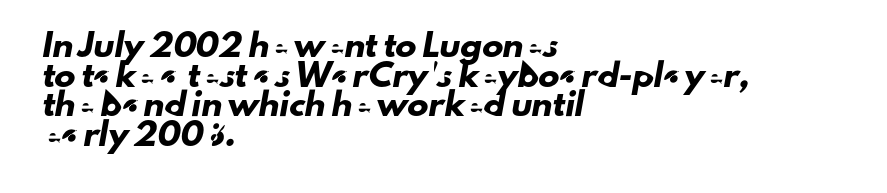
The image shows 21 px text type; set left-aligned, normal line spacing (1.41x), normal letter spacing, not underlined.
